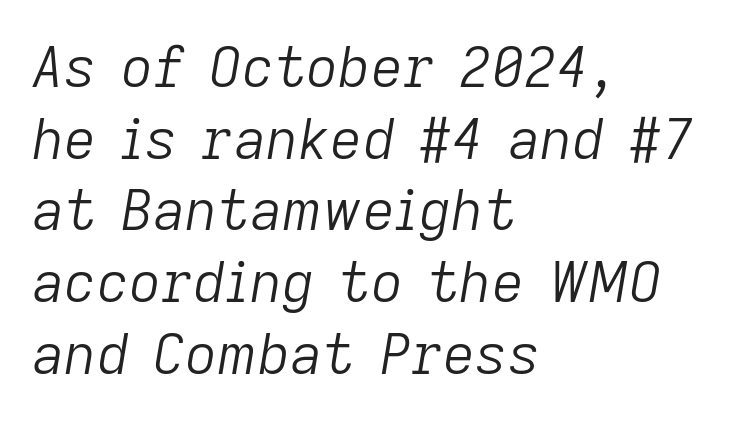
Q: Is the text bold? A: No.
Q: Is the text italic (slanted)? A: Yes, it leans right by about 9 degrees.
Q: Is the text underlined? A: No.
Q: How is the paragraph aligned? A: Left-aligned.
Q: Is the spacing between letters normal or unusually wide? A: Normal.
Q: Is the spacing between lines tight, normal or loose? A: Normal.
Q: Width (condensed, normal, or wide)? A: Normal.
Q: Stroke contrast? A: Low.
Q: x-height? A: Medium.
Q: Monospaced? A: No.
